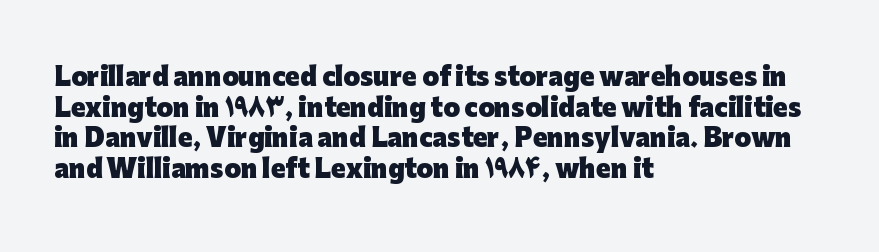
{"italic": "no", "bold": "yes", "underline": "no", "align": "left", "line_spacing": "normal", "line_spacing_ratio": 1.28, "letter_spacing": "normal", "letter_spacing_em": 0.0, "glyph_px": 24}
